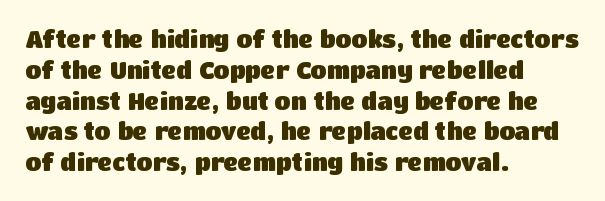
{"italic": "no", "bold": "yes", "underline": "no", "align": "left", "line_spacing": "normal", "line_spacing_ratio": 1.34, "letter_spacing": "normal", "letter_spacing_em": 0.0, "glyph_px": 23}
